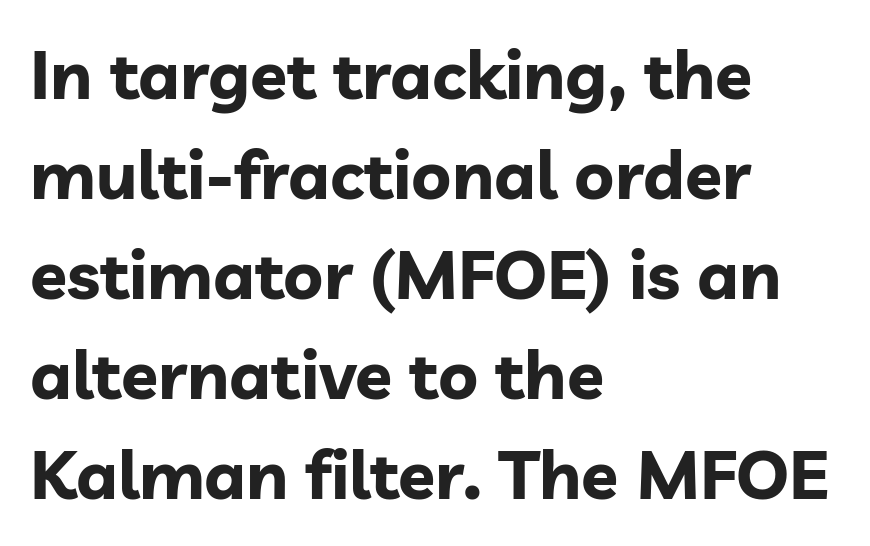
{"serif": "no", "italic": "no", "bold": "yes", "weight": "bold", "width": "normal", "stroke_contrast": "low", "x_height": "medium", "monospaced": "no", "underline": "no", "align": "left", "line_spacing": "normal", "line_spacing_ratio": 1.47, "letter_spacing": "normal", "letter_spacing_em": 0.0, "glyph_px": 68}
